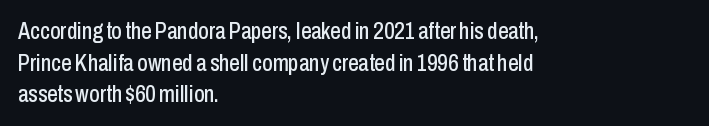
The image shows 23 px text type, upright; set left-aligned, normal line spacing (1.37x), normal letter spacing, not underlined.
